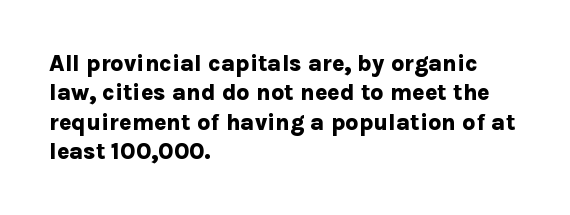
{"italic": "no", "bold": "yes", "underline": "no", "align": "left", "line_spacing": "normal", "line_spacing_ratio": 1.28, "letter_spacing": "normal", "letter_spacing_em": 0.0, "glyph_px": 23}
